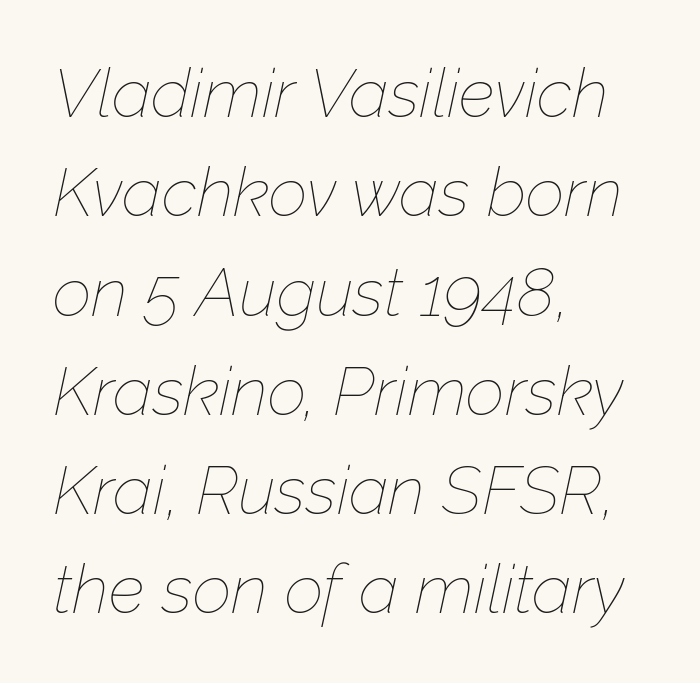
{"italic": "yes", "lean": "right", "slant_degrees": 12, "bold": "no", "weight": "thin", "width": "normal", "stroke_contrast": "low", "x_height": "medium", "monospaced": "no", "underline": "no", "align": "left", "line_spacing": "normal", "line_spacing_ratio": 1.46, "letter_spacing": "normal", "letter_spacing_em": 0.0, "glyph_px": 68}
